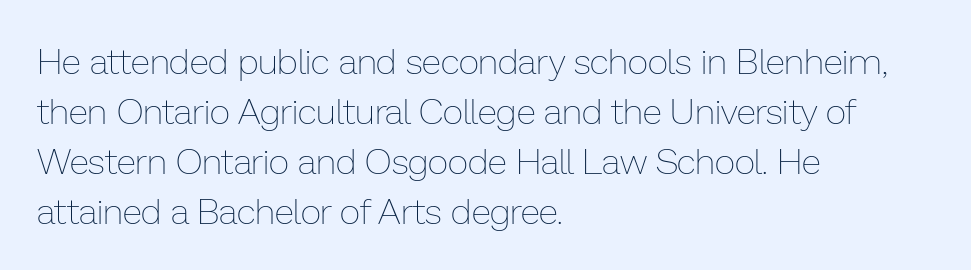
The gaps between neighbouring characters are ordinary and unremarkable. The lines are quadded left. Baseline-to-baseline distance is the conventional proportion of letter height. The specimen reads as upright at a glance. The specimen omits any rule beneath the text block's lines.
